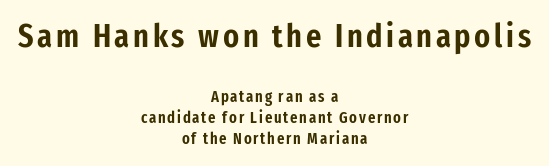
{"serif": "no", "italic": "no", "width": "condensed", "stroke_contrast": "low", "x_height": "medium", "monospaced": "no", "underline": "no", "align": "center", "line_spacing": "normal", "line_spacing_ratio": 1.34, "larger_block": "first", "size_ratio": 2.06, "glyph_px": 33}
